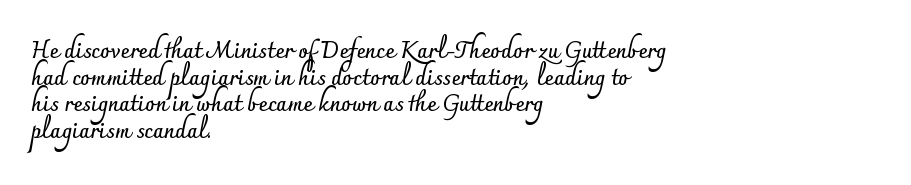
Q: Is the text bold? A: Yes.
Q: Is the text italic (slanted)? A: Yes.
Q: Is the text underlined? A: No.
Q: How is the paragraph aligned? A: Left-aligned.
Q: Is the spacing between letters normal or unusually wide? A: Normal.
